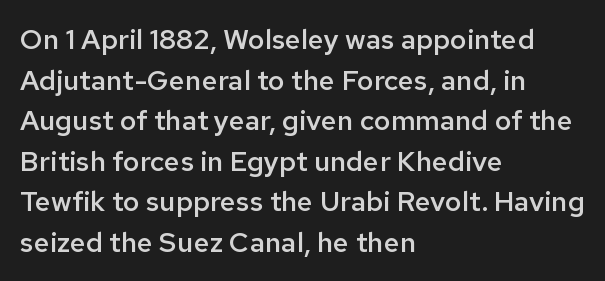
The image shows 28 px semibold sans-serif type, upright; set left-aligned, normal line spacing (1.45x), normal letter spacing, not underlined; low stroke contrast and a medium x-height.
